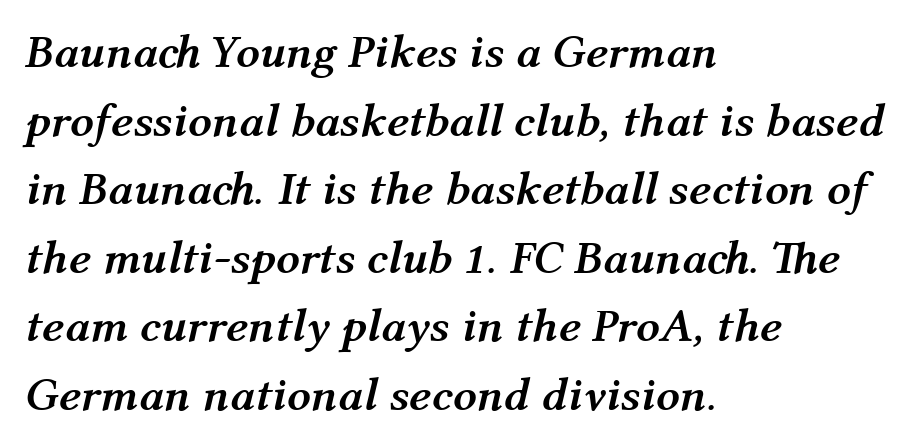
{"italic": "yes", "lean": "right", "slant_degrees": 12, "bold": "yes", "weight": "semibold", "width": "normal", "stroke_contrast": "medium", "x_height": "medium", "monospaced": "no", "underline": "no", "align": "left", "line_spacing": "normal", "line_spacing_ratio": 1.46, "letter_spacing": "normal", "letter_spacing_em": 0.0, "glyph_px": 47}
